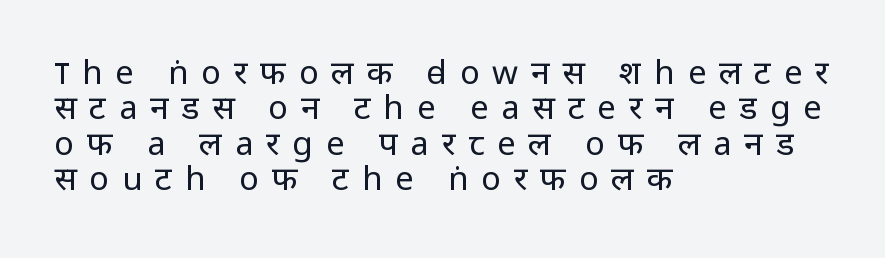
This is roman type, the default non-slanted kind. Leading is clearly below the norm, producing a dense column. The gap between lines stays unmarked. Note the varied advance widths — an 'i' is clearly narrower than an 'm'. Each stroke keeps to a modest, everyday thickness or less.
